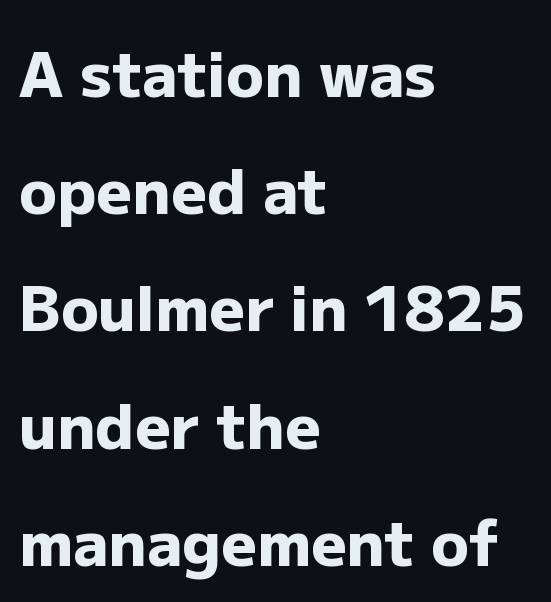
The image shows 62 px heavy sans-serif type, upright; set left-aligned, line spacing 1.89x, normal letter spacing, not underlined; low stroke contrast and a medium x-height.
